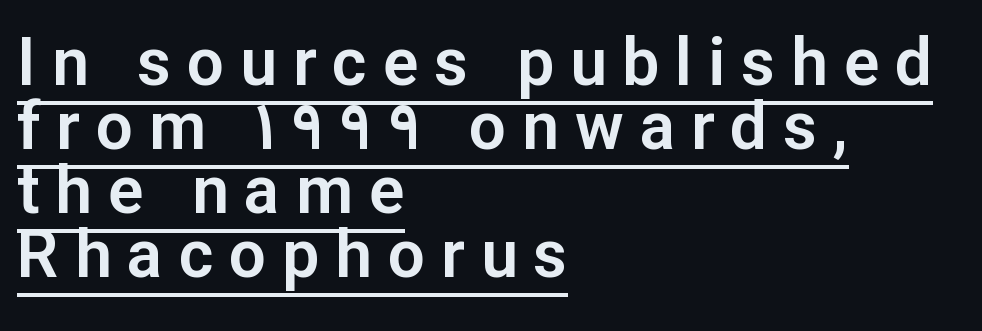
Q: Is the text italic (slanted)? A: No, it is upright.
Q: Is the typeface a serif or a sans-serif typeface? A: Sans-serif.
Q: Is the text underlined? A: Yes.
Q: How is the paragraph aligned? A: Left-aligned.
Q: Is the spacing between letters normal or unusually wide? A: Unusually wide.
Q: Is the spacing between lines tight, normal or loose? A: Tight.
Q: Width (condensed, normal, or wide)? A: Normal.
Q: Stroke contrast? A: Low.
Q: x-height? A: Medium.
Q: Monospaced? A: No.
